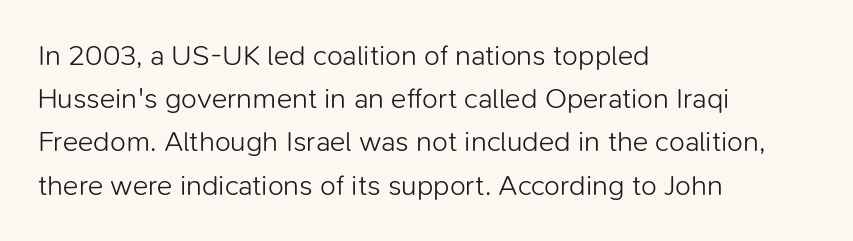
{"serif": "no", "italic": "no", "bold": "no", "weight": "light", "width": "normal", "stroke_contrast": "low", "x_height": "medium", "monospaced": "no", "underline": "no", "align": "left", "line_spacing": "normal", "line_spacing_ratio": 1.49, "letter_spacing": "normal", "letter_spacing_em": 0.0, "glyph_px": 29}
